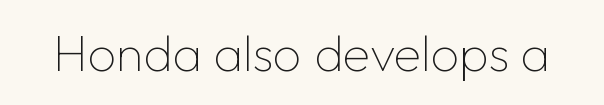
If you drew a line through each stem, it would be perfectly vertical. The face used here is proportionally spaced, like ordinary book or web type. Only glyphs here, with clear space below each row. Compared with typical body copy, the letter spacing here is the same. The weight would be labelled regular, book, light, or lighter still. Serifs: no, the terminals of the letterforms are clean.
